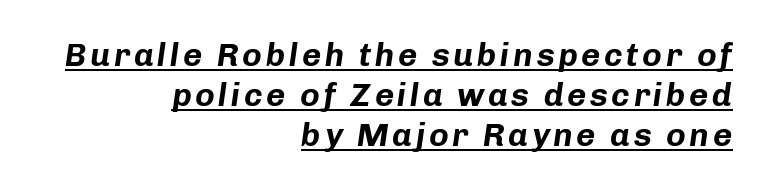
{"italic": "yes", "lean": "right", "slant_degrees": 8, "bold": "yes", "weight": "bold", "width": "normal", "stroke_contrast": "low", "x_height": "medium", "monospaced": "no", "underline": "yes", "align": "right", "line_spacing_ratio": 1.21, "glyph_px": 33}
